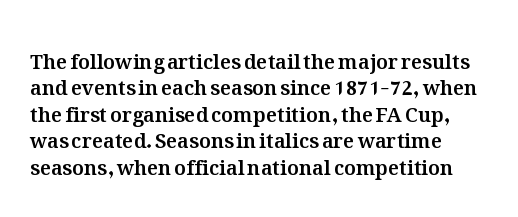
{"italic": "no", "underline": "no", "align": "left", "line_spacing": "normal", "line_spacing_ratio": 1.32, "letter_spacing": "normal", "letter_spacing_em": 0.0, "glyph_px": 20}
